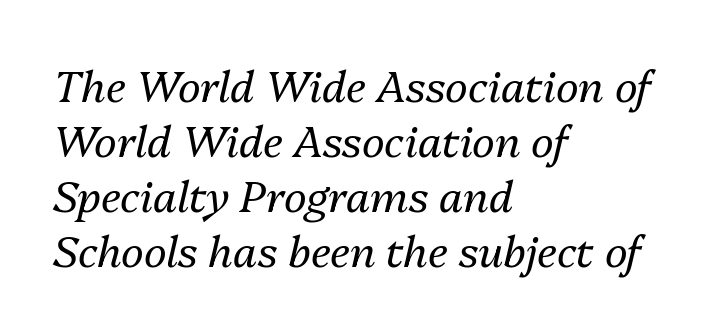
Think standard paragraph weight, or any step lighter than that. Each line starts at the same left margin while the right side varies. Spacing verdict: proportional, widths tailored to each character. Lines of text with bare space underneath.
